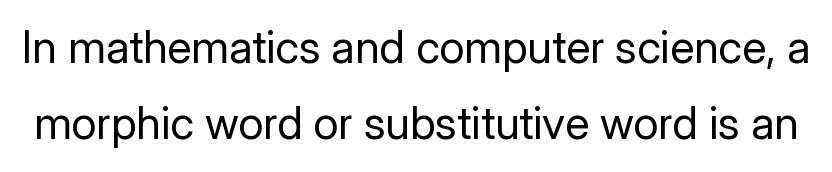
Q: Is the text bold? A: No.
Q: Is the text italic (slanted)? A: No, it is upright.
Q: Is the typeface a serif or a sans-serif typeface? A: Sans-serif.
Q: Is the text underlined? A: No.
Q: Is the spacing between letters normal or unusually wide? A: Normal.
Q: Is the spacing between lines tight, normal or loose? A: Normal.
Q: Width (condensed, normal, or wide)? A: Normal.
Q: Stroke contrast? A: Low.
Q: x-height? A: Medium.
Q: Monospaced? A: No.
